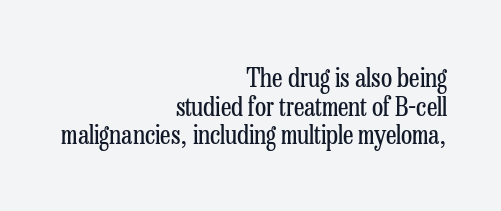
Q: Is the text bold? A: No.
Q: Is the text italic (slanted)? A: No, it is upright.
Q: Is the text underlined? A: No.
Q: How is the paragraph aligned? A: Right-aligned.
Q: Is the spacing between letters normal or unusually wide? A: Normal.
Q: Is the spacing between lines tight, normal or loose? A: Tight.
